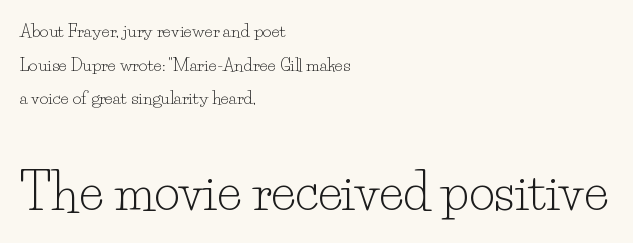
If you squint, the bottom block still reads clearly — it's the larger of the two. The lines in this sample share a left origin and differ only in where they stop. Clear beneath every line of the passage. The typeface has the unassuming heft of standard copy or less.
